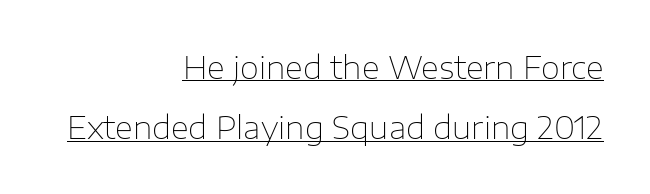
Q: Is the text bold? A: No.
Q: Is the text italic (slanted)? A: No, it is upright.
Q: Is the typeface a serif or a sans-serif typeface? A: Sans-serif.
Q: Is the text underlined? A: Yes.
Q: How is the paragraph aligned? A: Right-aligned.
Q: Is the spacing between letters normal or unusually wide? A: Normal.
Q: Is the spacing between lines tight, normal or loose? A: Loose.
Q: Width (condensed, normal, or wide)? A: Normal.
Q: Stroke contrast? A: Low.
Q: x-height? A: Medium.
Q: Monospaced? A: No.
